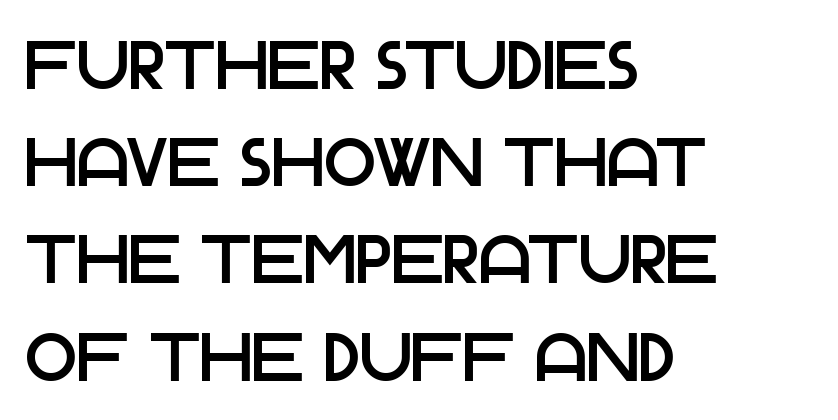
{"serif": "no", "italic": "no", "width": "normal", "stroke_contrast": "low", "x_height": "large", "monospaced": "no", "underline": "no", "align": "left", "line_spacing": "normal", "line_spacing_ratio": 1.43, "letter_spacing": "normal", "letter_spacing_em": 0.0, "glyph_px": 68}
